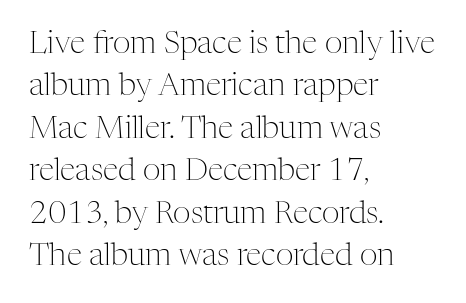
Q: Is the text bold? A: No.
Q: Is the text italic (slanted)? A: No, it is upright.
Q: Is the typeface a serif or a sans-serif typeface? A: Serif.
Q: Is the text underlined? A: No.
Q: How is the paragraph aligned? A: Left-aligned.
Q: Is the spacing between letters normal or unusually wide? A: Normal.
Q: Is the spacing between lines tight, normal or loose? A: Normal.
Q: Width (condensed, normal, or wide)? A: Normal.
Q: Stroke contrast? A: Medium.
Q: x-height? A: Medium.
Q: Monospaced? A: No.
